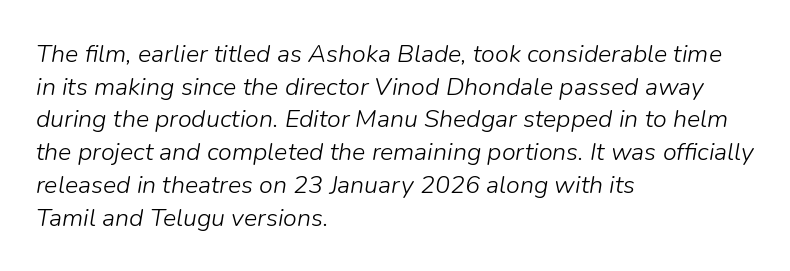
Q: Is the text bold? A: No.
Q: Is the text italic (slanted)? A: Yes, it leans right by about 9 degrees.
Q: Is the text underlined? A: No.
Q: How is the paragraph aligned? A: Left-aligned.
Q: Is the spacing between letters normal or unusually wide? A: Normal.
Q: Is the spacing between lines tight, normal or loose? A: Normal.
